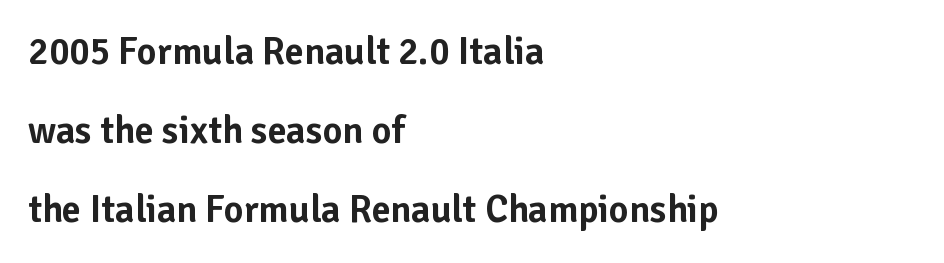
Q: Is the text italic (slanted)? A: No, it is upright.
Q: Is the typeface a serif or a sans-serif typeface? A: Sans-serif.
Q: Is the text underlined? A: No.
Q: How is the paragraph aligned? A: Left-aligned.
Q: Is the spacing between letters normal or unusually wide? A: Normal.
Q: Is the spacing between lines tight, normal or loose? A: Loose.
Q: Width (condensed, normal, or wide)? A: Normal.
Q: Stroke contrast? A: Low.
Q: x-height? A: Medium.
Q: Monospaced? A: No.
